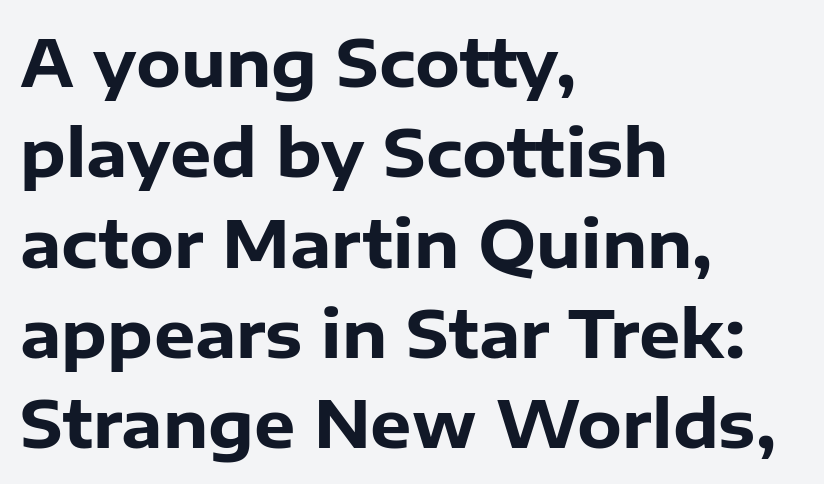
{"serif": "no", "italic": "no", "bold": "yes", "weight": "heavy", "width": "normal", "stroke_contrast": "low", "x_height": "medium", "monospaced": "no", "underline": "no", "align": "left", "line_spacing": "normal", "line_spacing_ratio": 1.39, "letter_spacing": "normal", "letter_spacing_em": 0.0, "glyph_px": 65}
